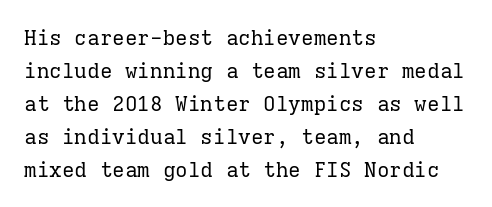
The image shows 21 px text type, upright; set left-aligned, normal line spacing (1.57x), normal letter spacing, not underlined.
